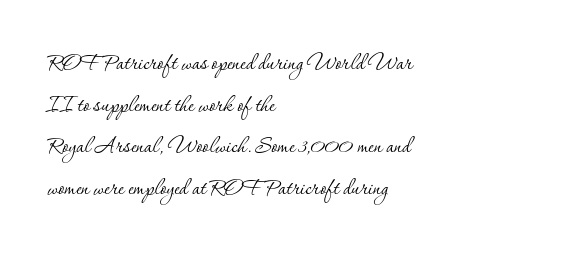
{"serif": "yes", "bold": "no", "weight": "thin", "width": "normal", "stroke_contrast": "low", "x_height": "small", "monospaced": "no", "underline": "no", "align": "left", "line_spacing": "normal", "line_spacing_ratio": 1.49, "letter_spacing": "normal", "letter_spacing_em": 0.0, "glyph_px": 28}
